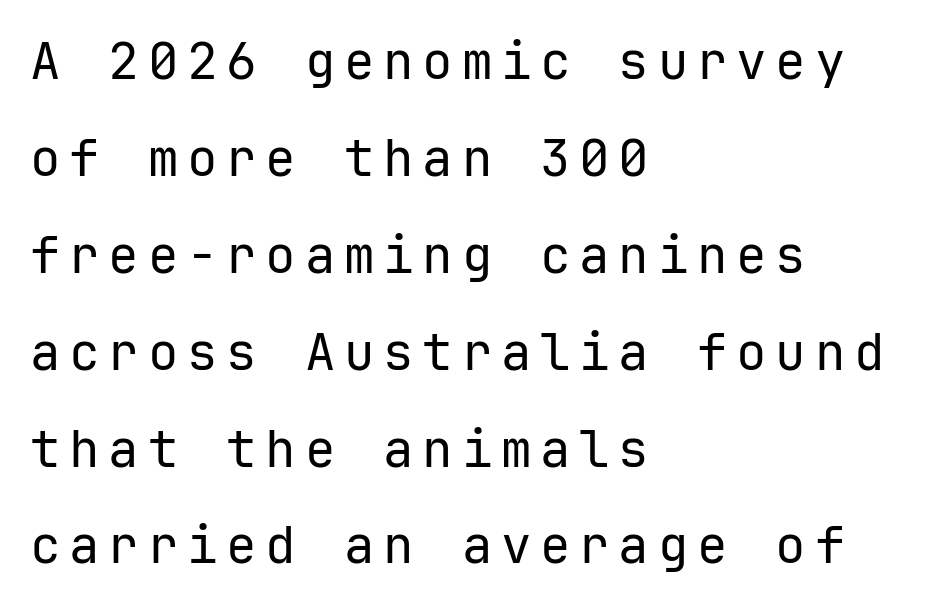
Q: Is the text bold? A: No.
Q: Is the text italic (slanted)? A: No, it is upright.
Q: Is the typeface a serif or a sans-serif typeface? A: Sans-serif.
Q: Is the text underlined? A: No.
Q: How is the paragraph aligned? A: Left-aligned.
Q: Is the spacing between lines tight, normal or loose? A: Loose.
Q: Width (condensed, normal, or wide)? A: Normal.
Q: Stroke contrast? A: Low.
Q: x-height? A: Medium.
